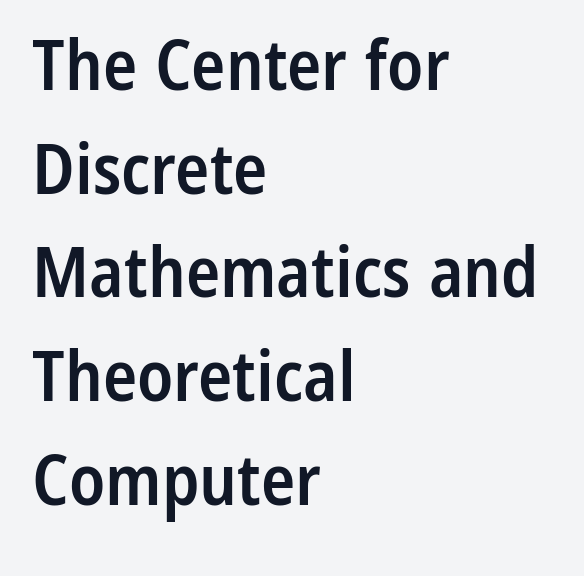
Q: Is the text bold? A: Semi-bold.
Q: Is the text italic (slanted)? A: No, it is upright.
Q: Is the typeface a serif or a sans-serif typeface? A: Sans-serif.
Q: Is the text underlined? A: No.
Q: How is the paragraph aligned? A: Left-aligned.
Q: Is the spacing between letters normal or unusually wide? A: Normal.
Q: Is the spacing between lines tight, normal or loose? A: Normal.
Q: Width (condensed, normal, or wide)? A: Condensed.
Q: Stroke contrast? A: Low.
Q: x-height? A: Medium.
Q: Monospaced? A: No.
